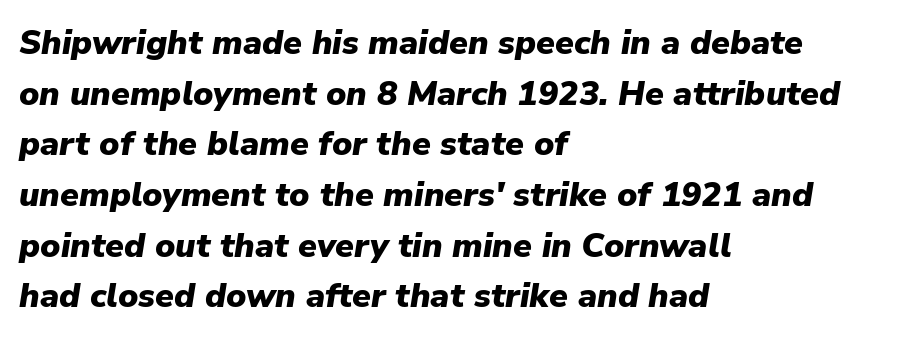
Italic? Definitely — the glyphs are oblique. Looks like regular typesetting: each glyph gets only the width it needs. Nobody drew a line under any word here. This rendering leaves character spacing at its baseline value.
